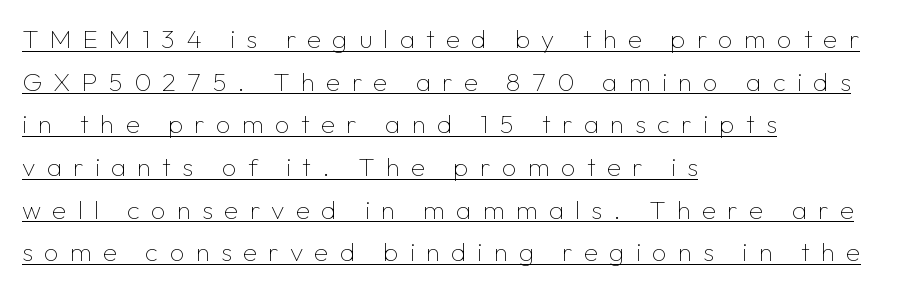
{"italic": "no", "bold": "no", "underline": "yes", "align": "left", "line_spacing": "normal", "line_spacing_ratio": 1.64, "letter_spacing": "wide", "letter_spacing_em": 0.43, "glyph_px": 26}
